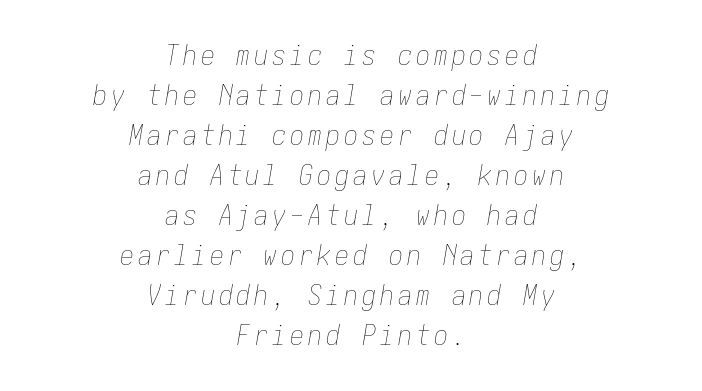
The image shows 28 px thin, condensed type, italic (leaning right); set centered, normal line spacing (1.43x), not underlined; low stroke contrast and a medium x-height.
